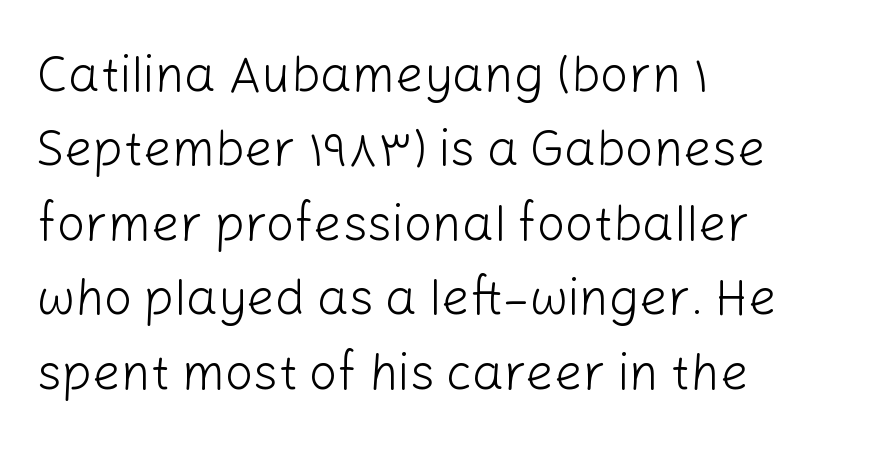
{"serif": "no", "italic": "no", "bold": "no", "weight": "light", "width": "normal", "stroke_contrast": "low", "x_height": "medium", "monospaced": "no", "underline": "no", "align": "left", "line_spacing": "normal", "line_spacing_ratio": 1.49, "letter_spacing": "normal", "letter_spacing_em": 0.0, "glyph_px": 50}
